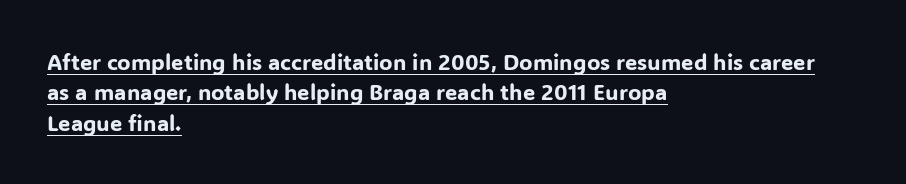
The image shows 22 px text type, upright; set left-aligned, normal line spacing (1.38x), normal letter spacing, underlined.
